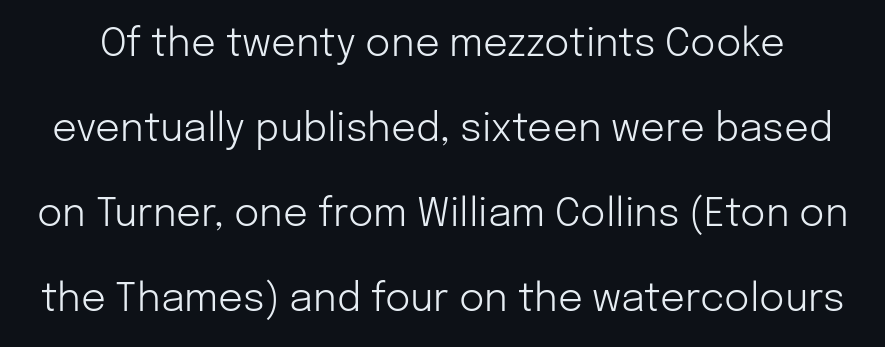
{"serif": "no", "italic": "no", "bold": "no", "weight": "light", "width": "normal", "stroke_contrast": "low", "x_height": "medium", "monospaced": "no", "underline": "no", "line_spacing": "loose", "line_spacing_ratio": 2.18, "letter_spacing": "normal", "letter_spacing_em": 0.0, "glyph_px": 39}
